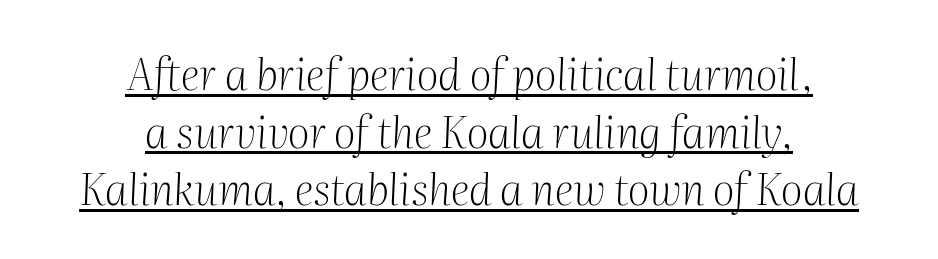
Q: Is the text bold? A: No.
Q: Is the text italic (slanted)? A: Yes, it leans right by about 2 degrees.
Q: Is the typeface a serif or a sans-serif typeface? A: Serif.
Q: Is the text underlined? A: Yes.
Q: How is the paragraph aligned? A: Centered.
Q: Is the spacing between letters normal or unusually wide? A: Normal.
Q: Is the spacing between lines tight, normal or loose? A: Normal.
Q: Width (condensed, normal, or wide)? A: Normal.
Q: Stroke contrast? A: Medium.
Q: x-height? A: Medium.
Q: Monospaced? A: No.
